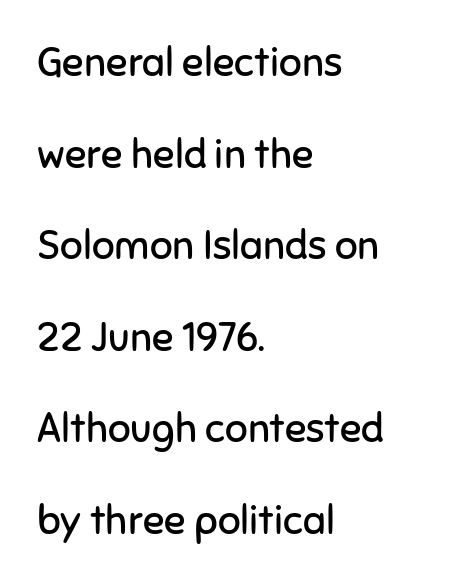
{"serif": "no", "italic": "no", "bold": "no", "weight": "regular", "width": "normal", "stroke_contrast": "low", "x_height": "medium", "monospaced": "no", "underline": "no", "align": "left", "line_spacing": "loose", "line_spacing_ratio": 2.29, "letter_spacing": "normal", "letter_spacing_em": 0.0, "glyph_px": 40}
